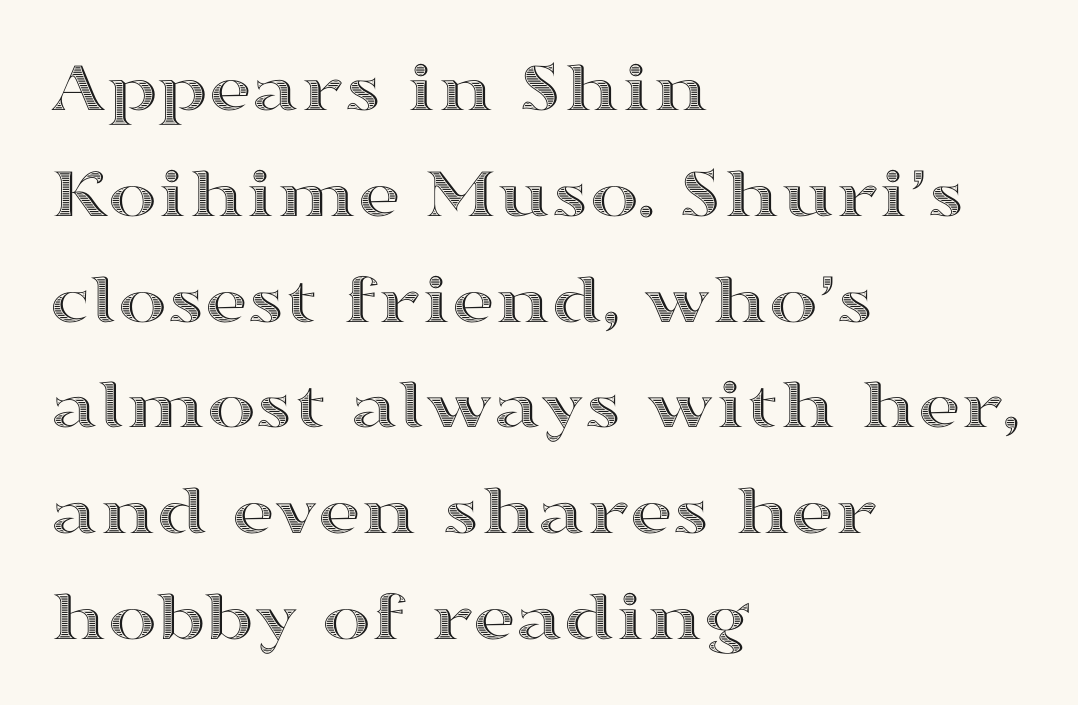
Rows of type keep a routine distance in the vertical direction. Just letters on the line, the space beneath them empty. A classic flush-left, rag-right setting is used for this passage. The passage shown is typed in a proportional face where columns would drift.
